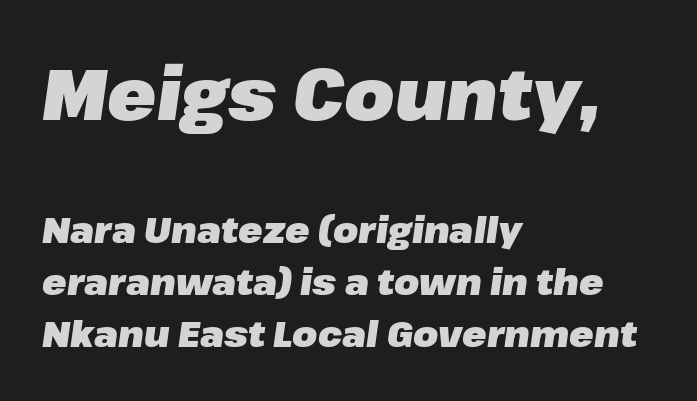
The letters advance in unequal steps, a hallmark of proportional type. Looking at the ascenders, they clearly lean. Honestly, the letter spacing is just normal — you wouldn't notice it. Baseline-to-baseline distance is the conventional proportion of letter height. The foot of each line stays bare and open.
